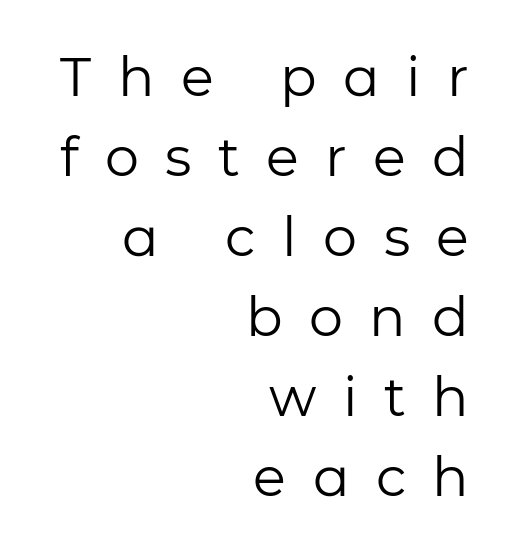
{"serif": "no", "italic": "no", "bold": "no", "weight": "regular", "width": "normal", "stroke_contrast": "low", "x_height": "medium", "monospaced": "no", "underline": "no", "align": "right", "line_spacing": "normal", "line_spacing_ratio": 1.48, "letter_spacing": "wide", "letter_spacing_em": 0.49, "glyph_px": 54}
